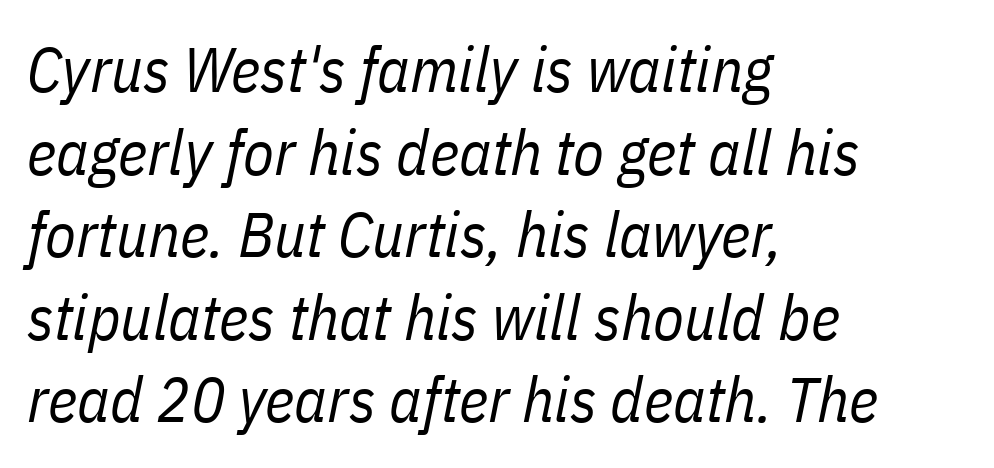
{"italic": "yes", "lean": "right", "slant_degrees": 11, "bold": "no", "weight": "regular", "width": "condensed", "stroke_contrast": "low", "x_height": "medium", "monospaced": "no", "underline": "no", "align": "left", "line_spacing": "normal", "line_spacing_ratio": 1.31, "letter_spacing": "normal", "letter_spacing_em": 0.0, "glyph_px": 63}
